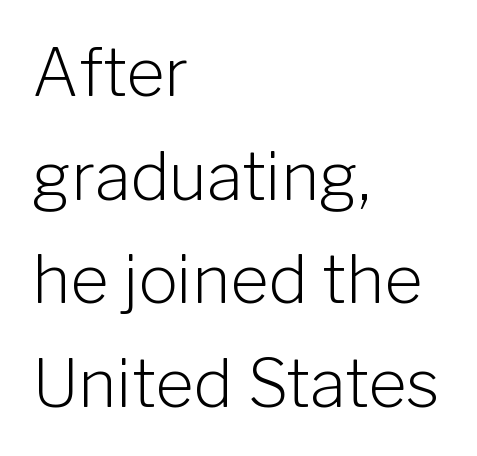
The image shows 66 px light sans-serif type, upright; set left-aligned, normal line spacing (1.57x), normal letter spacing, not underlined; low stroke contrast and a medium x-height.
